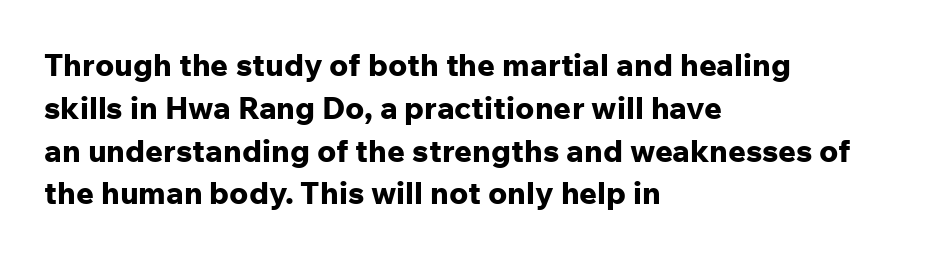
The image shows 31 px bold sans-serif type, upright; set left-aligned, normal line spacing (1.38x), normal letter spacing, not underlined; low stroke contrast and a medium x-height.
